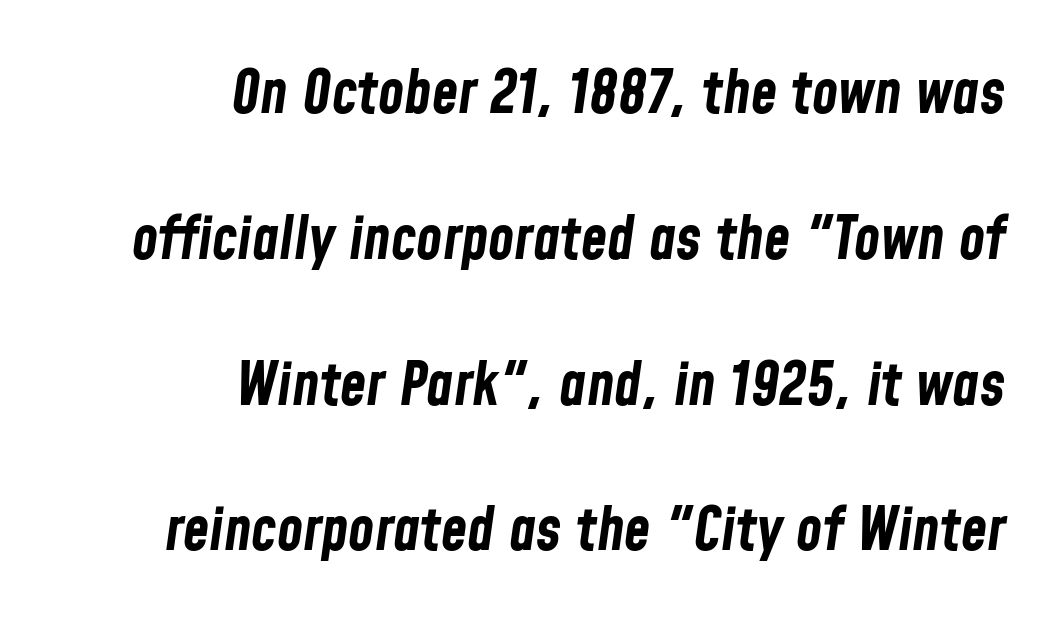
{"italic": "yes", "lean": "right", "slant_degrees": 8, "bold": "yes", "weight": "bold", "width": "condensed", "stroke_contrast": "low", "x_height": "medium", "monospaced": "no", "underline": "no", "align": "right", "line_spacing": "loose", "line_spacing_ratio": 2.43, "letter_spacing": "normal", "letter_spacing_em": 0.0, "glyph_px": 60}
